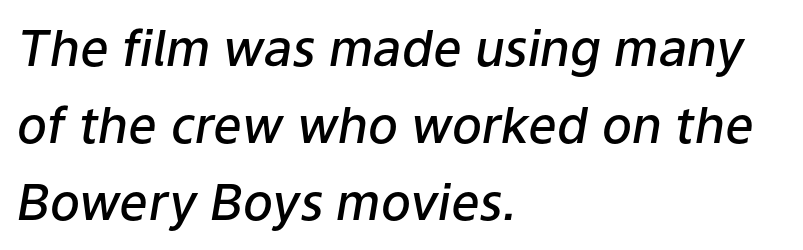
{"italic": "yes", "lean": "right", "slant_degrees": 9, "bold": "semi", "weight": "semibold", "width": "normal", "stroke_contrast": "low", "x_height": "medium", "monospaced": "no", "underline": "no", "align": "left", "line_spacing": "normal", "line_spacing_ratio": 1.54, "letter_spacing": "normal", "letter_spacing_em": 0.0, "glyph_px": 50}
